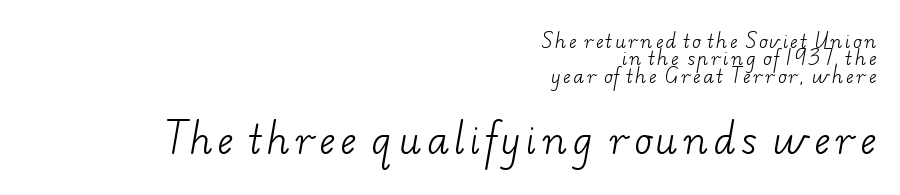
Note: smaller setting up top, larger setting below. You can tell from the footed stems that serif type was used. Is there much room between lines? No — they nearly touch. A bare baseline throughout the passage. The letters advance in unequal steps, a hallmark of proportional type.
